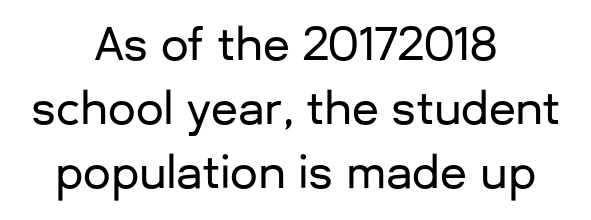
Q: Is the text italic (slanted)? A: No, it is upright.
Q: Is the typeface a serif or a sans-serif typeface? A: Sans-serif.
Q: Is the text underlined? A: No.
Q: How is the paragraph aligned? A: Centered.
Q: Is the spacing between letters normal or unusually wide? A: Normal.
Q: Is the spacing between lines tight, normal or loose? A: Normal.
Q: Width (condensed, normal, or wide)? A: Normal.
Q: Stroke contrast? A: Low.
Q: x-height? A: Medium.
Q: Monospaced? A: No.
